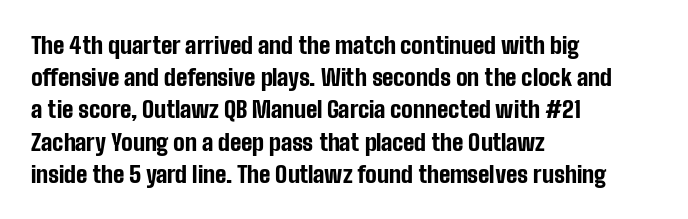
Q: Is the text bold? A: Yes.
Q: Is the text italic (slanted)? A: No, it is upright.
Q: Is the text underlined? A: No.
Q: How is the paragraph aligned? A: Left-aligned.
Q: Is the spacing between letters normal or unusually wide? A: Normal.
Q: Is the spacing between lines tight, normal or loose? A: Normal.
